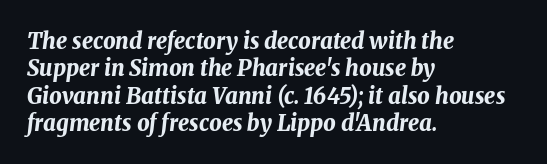
{"italic": "yes", "lean": "right", "slant_degrees": 8, "bold": "yes", "underline": "no", "align": "left", "line_spacing_ratio": 1.24, "letter_spacing": "normal", "letter_spacing_em": 0.0, "glyph_px": 22}
